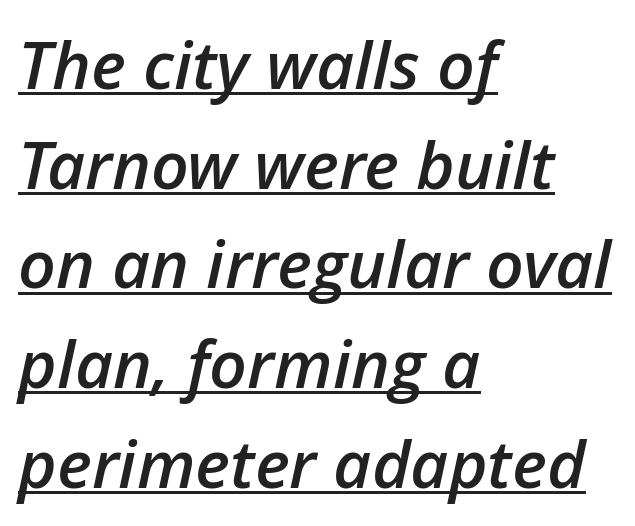
Looks like someone drew a line under every word here. The whole block is typeset with a tilt. On the weight axis this lands at semibold, roughly 600. The space between consecutive lines is moderate.
